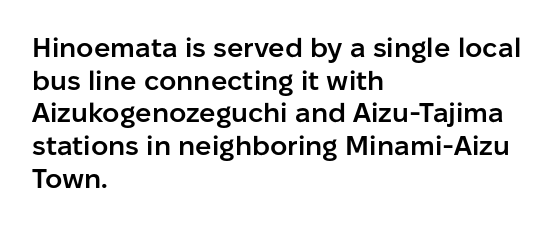
The image shows 27 px text type, upright; set left-aligned, line spacing 1.21x, normal letter spacing, not underlined.
